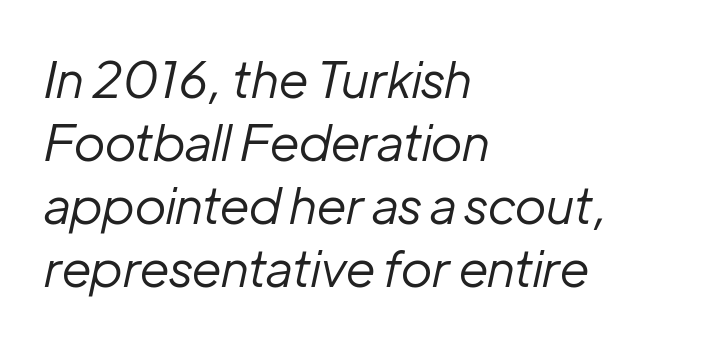
The image shows 50 px regular-weight type, italic (leaning right); set left-aligned, normal line spacing (1.26x), normal letter spacing, not underlined; low stroke contrast and a medium x-height.
